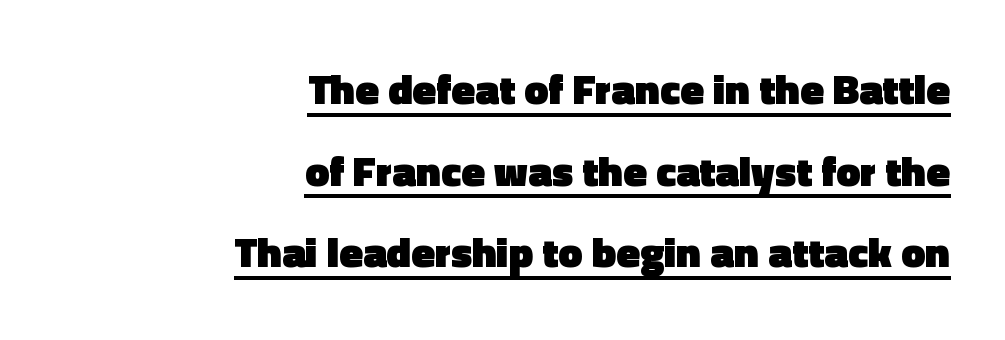
Q: Is the text bold? A: Yes.
Q: Is the text italic (slanted)? A: No, it is upright.
Q: Is the typeface a serif or a sans-serif typeface? A: Sans-serif.
Q: Is the text underlined? A: Yes.
Q: How is the paragraph aligned? A: Right-aligned.
Q: Is the spacing between letters normal or unusually wide? A: Normal.
Q: Is the spacing between lines tight, normal or loose? A: Loose.
Q: Width (condensed, normal, or wide)? A: Normal.
Q: x-height? A: Medium.
Q: Monospaced? A: No.
